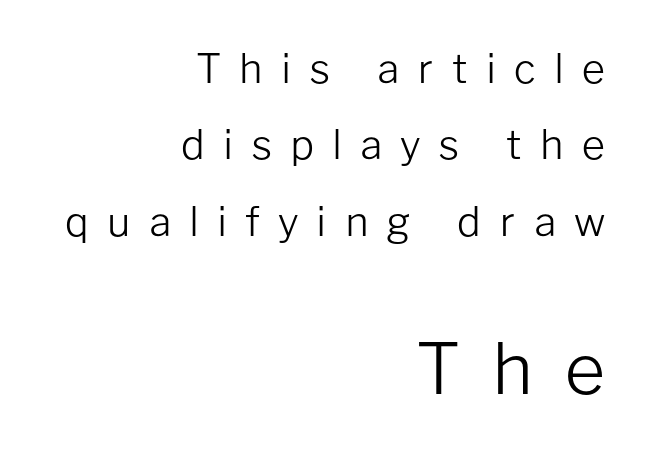
{"serif": "no", "italic": "no", "bold": "no", "weight": "light", "width": "normal", "stroke_contrast": "low", "x_height": "medium", "monospaced": "no", "underline": "no", "align": "right", "line_spacing": "loose", "line_spacing_ratio": 1.91, "letter_spacing": "wide", "letter_spacing_em": 0.45, "larger_block": "second", "size_ratio": 1.75, "glyph_px": 70}
